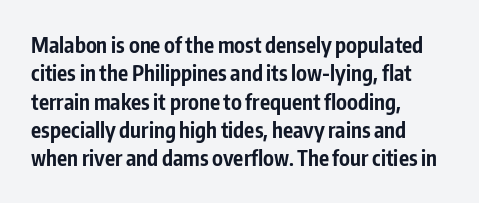
Q: Is the text bold? A: Yes.
Q: Is the text italic (slanted)? A: No, it is upright.
Q: Is the text underlined? A: No.
Q: How is the paragraph aligned? A: Left-aligned.
Q: Is the spacing between letters normal or unusually wide? A: Normal.
Q: Is the spacing between lines tight, normal or loose? A: Normal.
